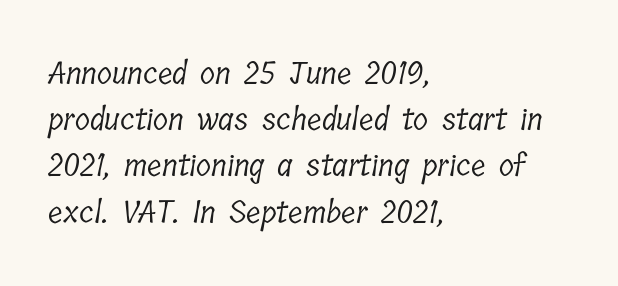
Q: Is the text bold? A: No.
Q: Is the typeface a serif or a sans-serif typeface? A: Serif.
Q: Is the text underlined? A: No.
Q: How is the paragraph aligned? A: Left-aligned.
Q: Is the spacing between letters normal or unusually wide? A: Normal.
Q: Is the spacing between lines tight, normal or loose? A: Normal.
Q: Width (condensed, normal, or wide)? A: Condensed.
Q: Stroke contrast? A: Low.
Q: x-height? A: Medium.
Q: Monospaced? A: No.
